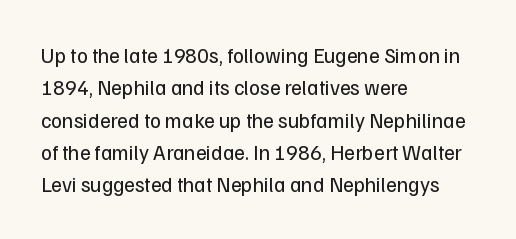
The image shows 21 px text type, upright; set left-aligned, normal line spacing (1.54x), normal letter spacing, not underlined.
